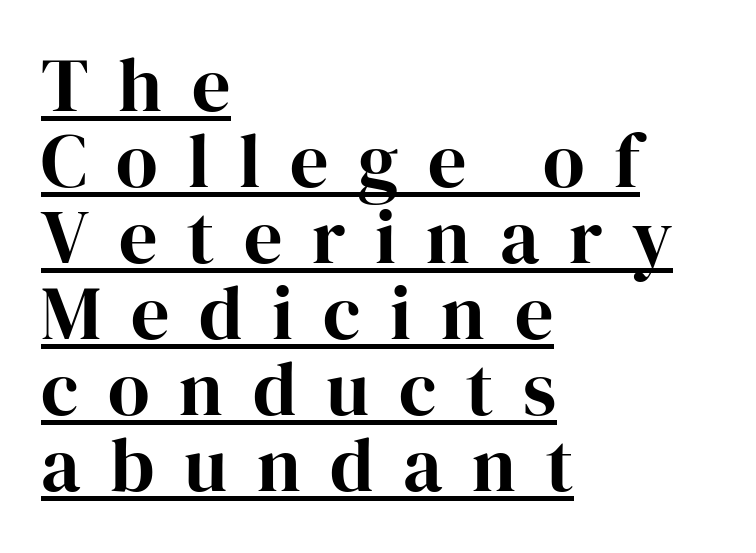
Emphasis is given by a line drawn under the lettering. Italic? Not at all — the glyphs are vertical. The horizontal fit of the characters is loose and conspicuously gappy. These lines are rendered in a variable-pitch font. Typographically, this falls in the serif category. You could barely slide anything between these rows.
